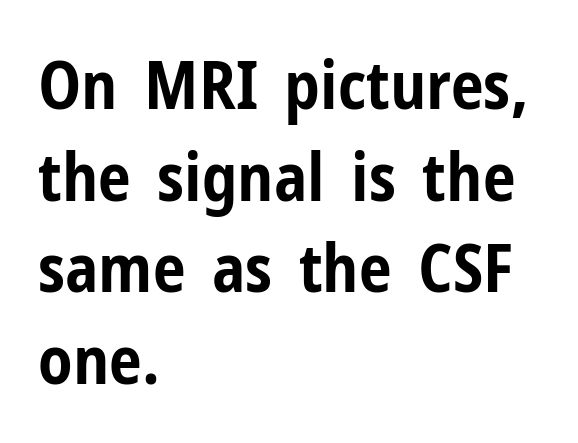
{"serif": "no", "italic": "no", "bold": "yes", "weight": "bold", "width": "condensed", "stroke_contrast": "low", "x_height": "medium", "monospaced": "no", "underline": "no", "align": "left", "line_spacing": "normal", "line_spacing_ratio": 1.39, "letter_spacing": "normal", "letter_spacing_em": 0.0, "glyph_px": 66}
